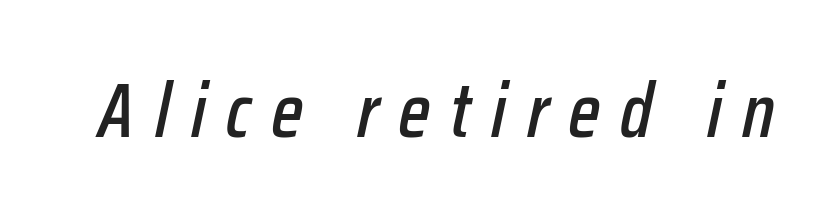
Look at the tracking — it's clearly loosened, letters drifting apart. An italicized treatment has been applied to the whole sample. Beneath every word, the page is bare. Looks like regular typesetting: each glyph gets only the width it needs.
